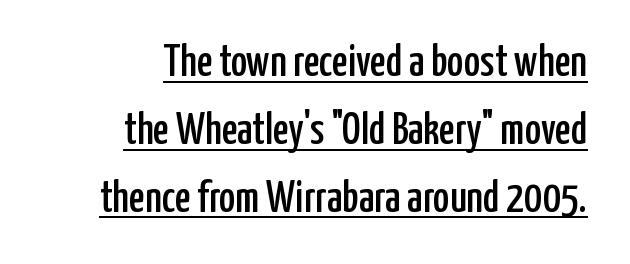
{"serif": "no", "italic": "no", "width": "condensed", "stroke_contrast": "low", "x_height": "medium", "monospaced": "no", "underline": "yes", "line_spacing": "normal", "line_spacing_ratio": 1.54, "letter_spacing": "normal", "letter_spacing_em": 0.0, "glyph_px": 44}
